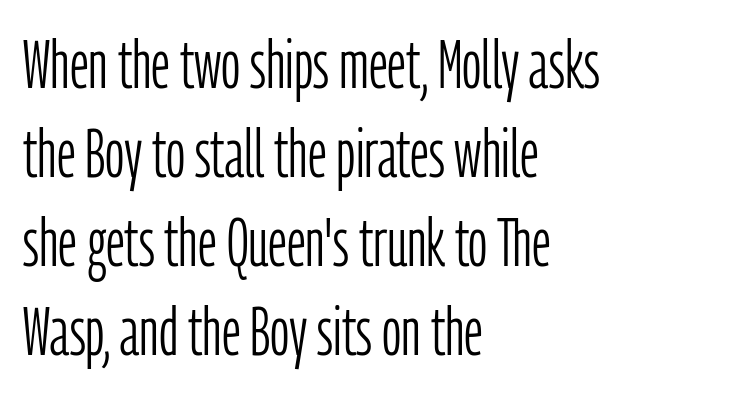
A roman cut, with each character standing at attention. A typesetter would call this zero additional tracking. Is this a sans? Yes — the strokes have no serifs. The passage shown is typed in a proportional face where columns would drift. Ink coverage per letter is moderate at most.
